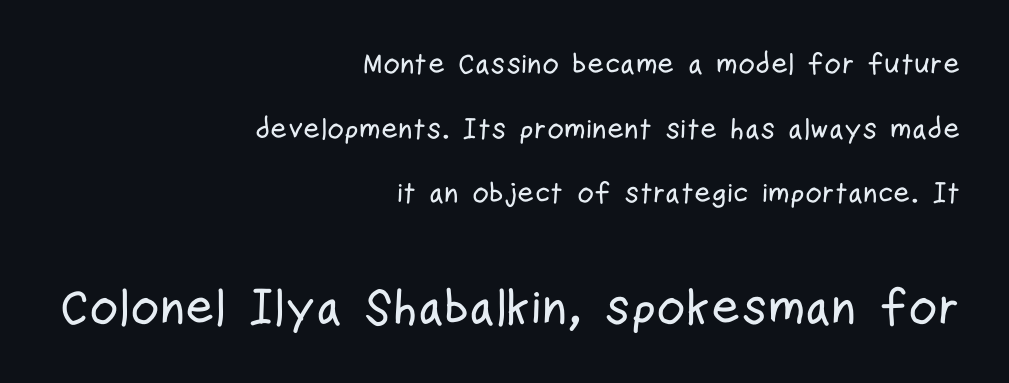
The image shows 50 px condensed sans-serif type, upright; set right-aligned, loose line spacing (2.23x), normal letter spacing, not underlined; the second (bottom) block is 1.72x larger; low stroke contrast and a medium x-height.
